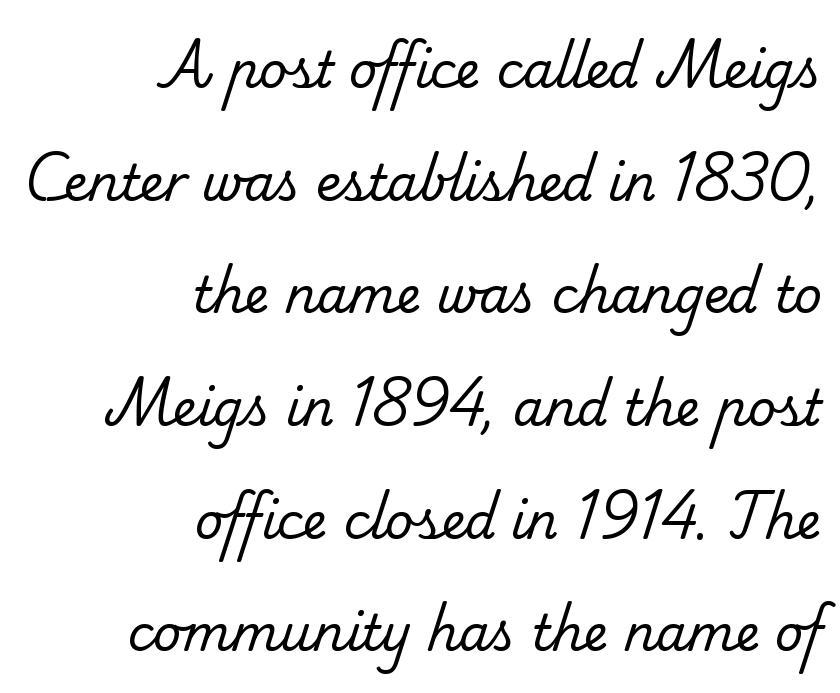
The image shows 49 px regular-weight serif type; set right-aligned, loose line spacing (2.3x), normal letter spacing, not underlined; low stroke contrast and a small x-height.
